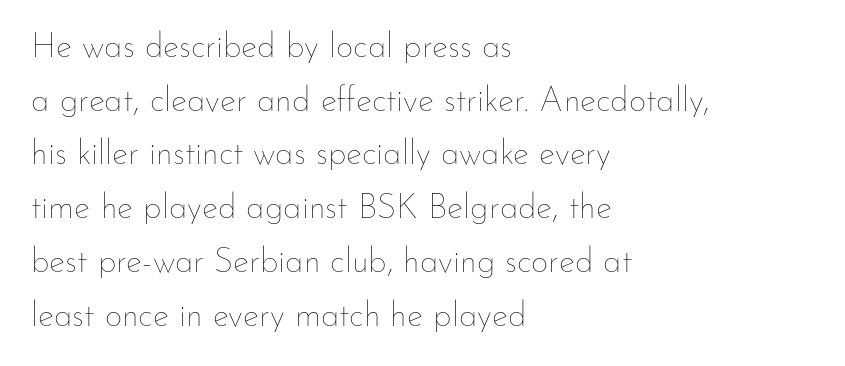
{"italic": "no", "bold": "no", "weight": "thin", "width": "normal", "stroke_contrast": "low", "x_height": "small", "monospaced": "no", "underline": "no", "align": "left", "line_spacing": "normal", "line_spacing_ratio": 1.58, "letter_spacing": "normal", "letter_spacing_em": 0.0, "glyph_px": 34}
